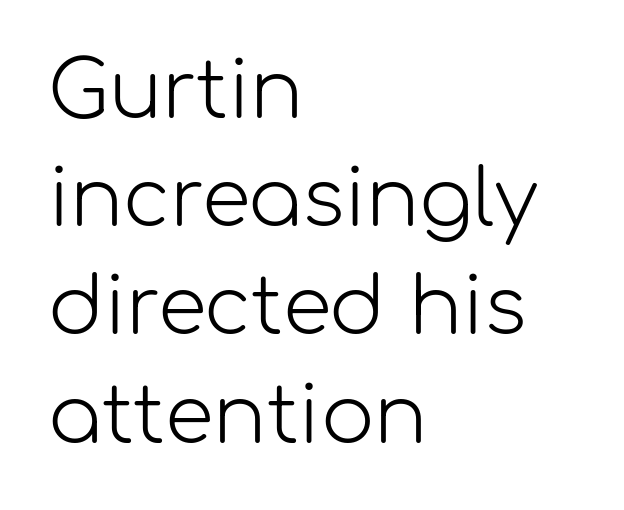
The image shows 79 px light sans-serif type, upright; set left-aligned, normal line spacing (1.37x), normal letter spacing, not underlined; low stroke contrast and a medium x-height.
